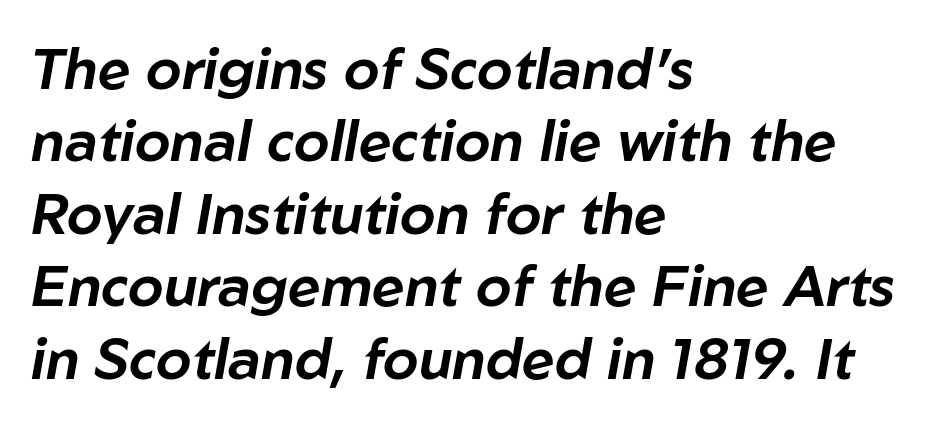
The image shows 57 px text type, italic (leaning right); set left-aligned, normal line spacing (1.27x), normal letter spacing, not underlined; low stroke contrast and a medium x-height.
